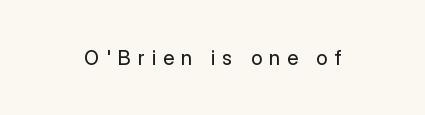
{"italic": "no", "bold": "no", "underline": "no", "letter_spacing": "wide", "letter_spacing_em": 0.35, "glyph_px": 20}
